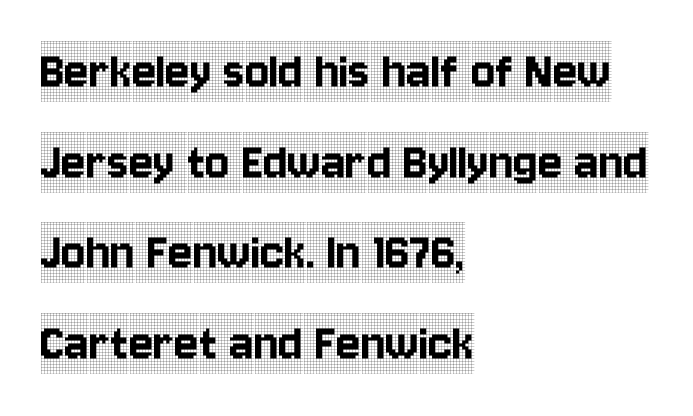
Q: Is the text italic (slanted)? A: No, it is upright.
Q: Is the typeface a serif or a sans-serif typeface? A: Serif.
Q: Is the text underlined? A: No.
Q: How is the paragraph aligned? A: Left-aligned.
Q: Is the spacing between letters normal or unusually wide? A: Normal.
Q: Is the spacing between lines tight, normal or loose? A: Normal.
Q: Width (condensed, normal, or wide)? A: Condensed.
Q: x-height? A: Large.
Q: Monospaced? A: No.
